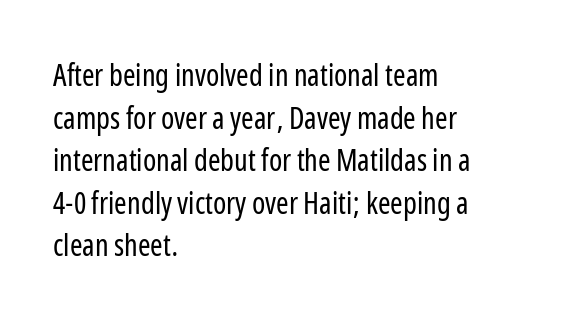
The image shows 30 px regular-weight, condensed sans-serif type, upright; set left-aligned, normal line spacing (1.42x), normal letter spacing, not underlined; low stroke contrast and a medium x-height.
